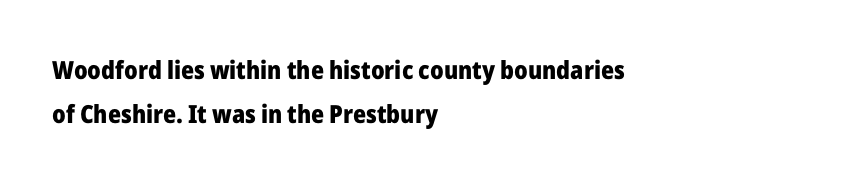
Anything drawn beneath the words? Only blank space. Glyph-to-glyph distance matches everyday printed text. The typesetting leans heavy: a genuine bold. Visually the block forms a straight wall on the left and a jagged coastline on the right.
